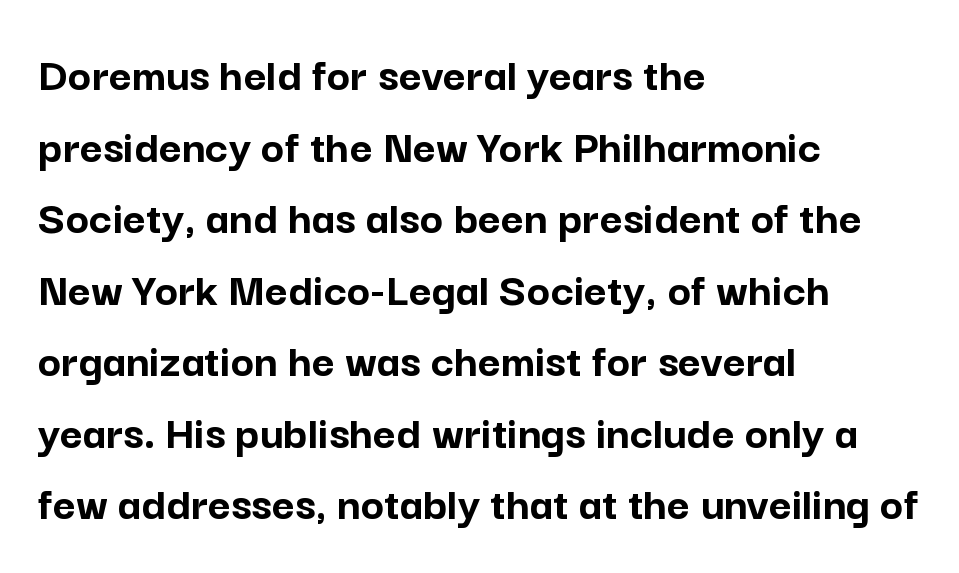
{"serif": "no", "italic": "no", "bold": "yes", "weight": "semibold", "width": "normal", "stroke_contrast": "low", "x_height": "medium", "monospaced": "no", "underline": "no", "align": "left", "line_spacing": "normal", "line_spacing_ratio": 1.46, "letter_spacing": "normal", "letter_spacing_em": 0.0, "glyph_px": 49}
